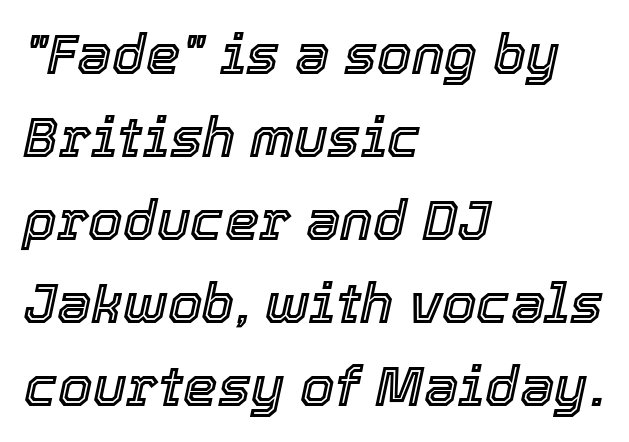
Character widths vary here, with narrow letters taking less room than wide ones. Style check: oblique. Short and long lines alike share a common starting point at left. Leading matches the norm, producing a regular column.
